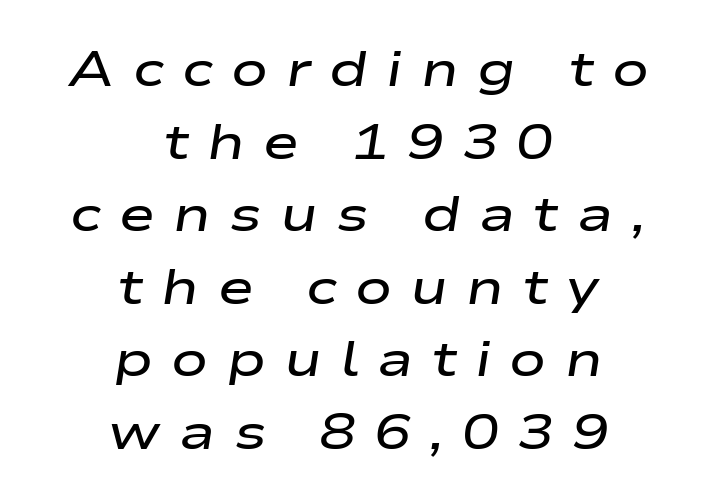
The image shows 49 px semibold, wide type, italic (leaning right); set centered, normal line spacing (1.48x), unusually wide letter spacing (+0.37 em), not underlined; low stroke contrast and a medium x-height.
